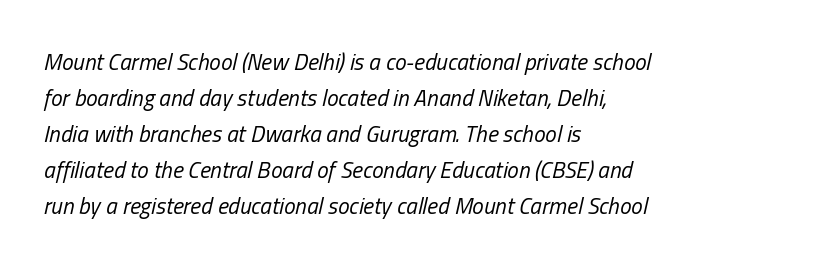
{"italic": "yes", "lean": "right", "slant_degrees": 13, "bold": "no", "underline": "no", "align": "left", "line_spacing": "normal", "line_spacing_ratio": 1.57, "letter_spacing": "normal", "letter_spacing_em": 0.0, "glyph_px": 23}
